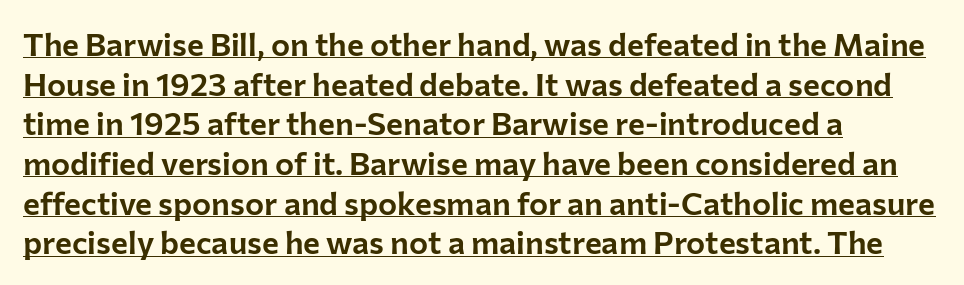
The image shows 32 px sans-serif type, upright; set left-aligned, line spacing 1.24x, normal letter spacing, underlined; low stroke contrast and a medium x-height.
